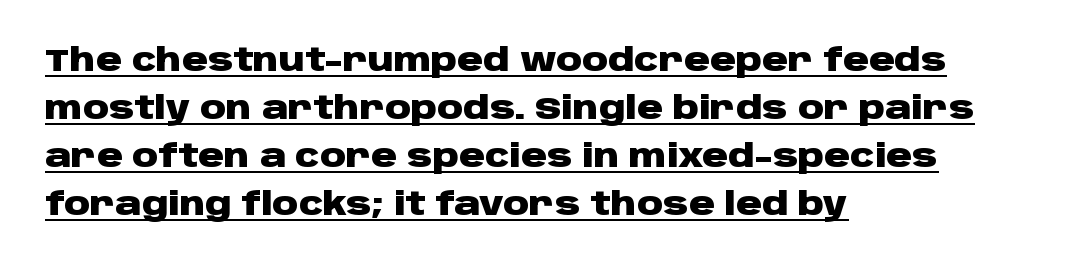
{"serif": "no", "italic": "no", "bold": "yes", "weight": "heavy", "width": "wide", "stroke_contrast": "low", "x_height": "large", "monospaced": "no", "underline": "yes", "align": "left", "line_spacing": "normal", "line_spacing_ratio": 1.5, "letter_spacing": "normal", "letter_spacing_em": 0.0, "glyph_px": 32}
